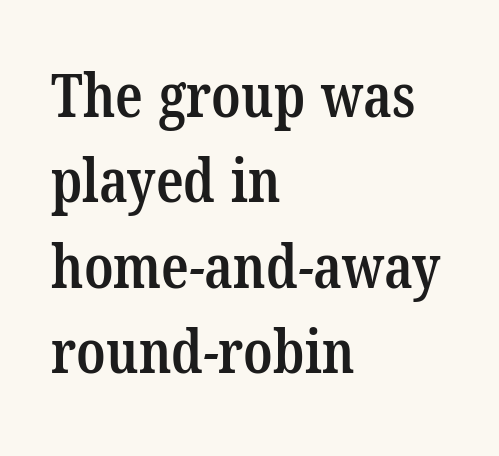
A semibold gives these letters moderate extra thickness, short of bold. The text was rendered using a seriffed face with decorative stroke endings. Proportional: the letters do not fall into vertical columns. Short and long lines alike share a common starting point at left.
